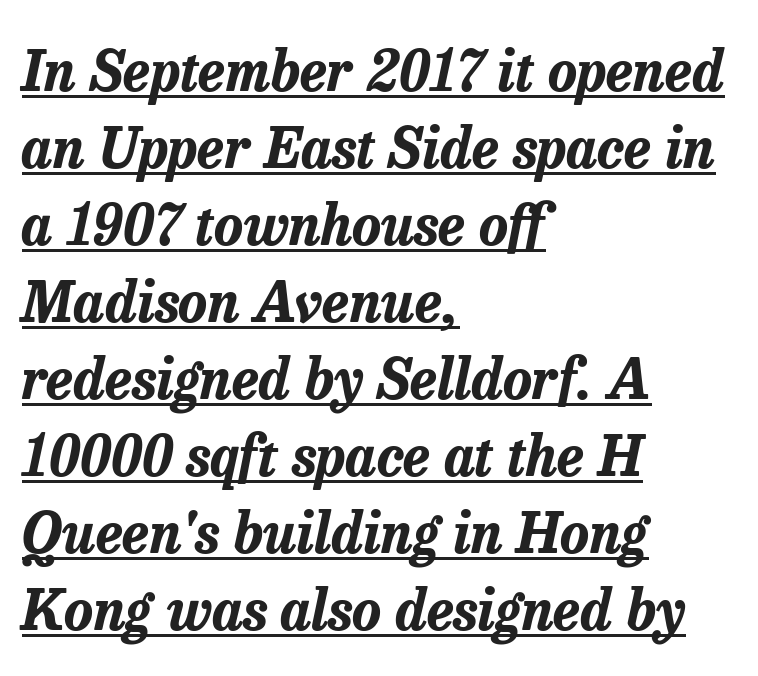
{"italic": "yes", "lean": "right", "slant_degrees": 13, "bold": "yes", "weight": "bold", "width": "normal", "stroke_contrast": "low", "x_height": "medium", "monospaced": "no", "underline": "yes", "align": "left", "line_spacing": "normal", "line_spacing_ratio": 1.4, "letter_spacing": "normal", "letter_spacing_em": 0.0, "glyph_px": 55}
